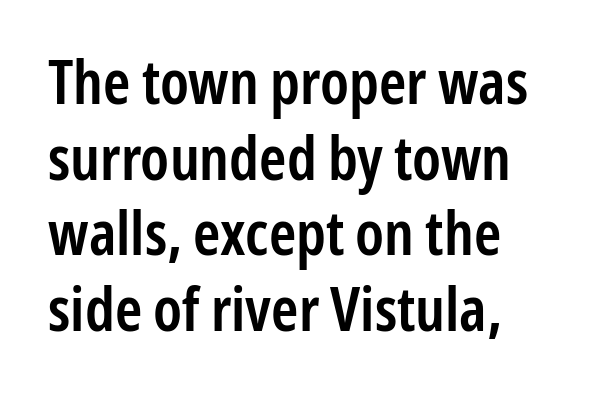
Q: Is the text bold? A: Semi-bold.
Q: Is the text italic (slanted)? A: No, it is upright.
Q: Is the typeface a serif or a sans-serif typeface? A: Sans-serif.
Q: Is the text underlined? A: No.
Q: Is the spacing between letters normal or unusually wide? A: Normal.
Q: Width (condensed, normal, or wide)? A: Condensed.
Q: Stroke contrast? A: Low.
Q: x-height? A: Medium.
Q: Monospaced? A: No.
